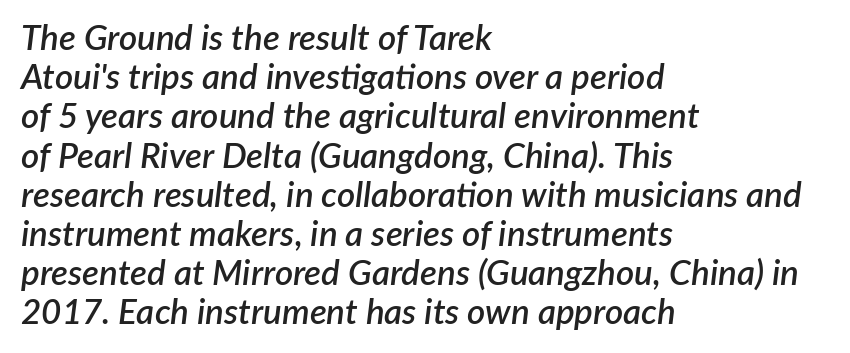
{"italic": "yes", "lean": "right", "slant_degrees": 7, "bold": "semi", "weight": "semibold", "width": "normal", "stroke_contrast": "low", "x_height": "medium", "monospaced": "no", "underline": "no", "align": "left", "line_spacing": "tight", "line_spacing_ratio": 1.12, "letter_spacing": "normal", "letter_spacing_em": 0.0, "glyph_px": 35}
